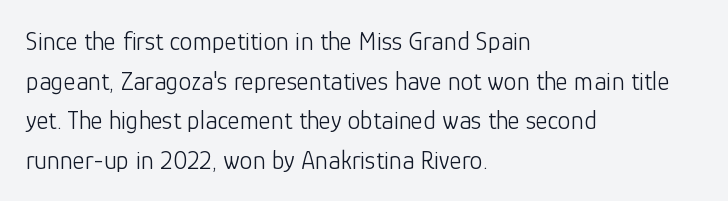
The block of text has a typical density, with ordinary space between rows. The line texture is even and compact thanks to regular tracking. Nothing heavy about these letters — not bold at all. Which margin do the lines hug? The left one — the right edge is uneven.
